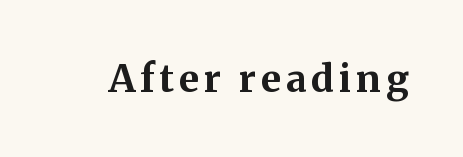
The font is running at its bold setting. This sample uses a serif face. Ascenders rise straight up at ninety degrees. Anything drawn beneath the words? Only blank space.
